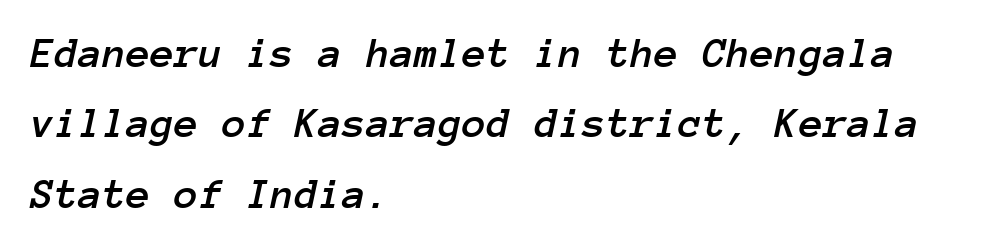
This sample uses plain, unmodified letter spacing. Interline gaps are of average width in this sample. Which margin do the lines hug? The left one — the right edge is uneven. Slant detected: the letters are inclined.
